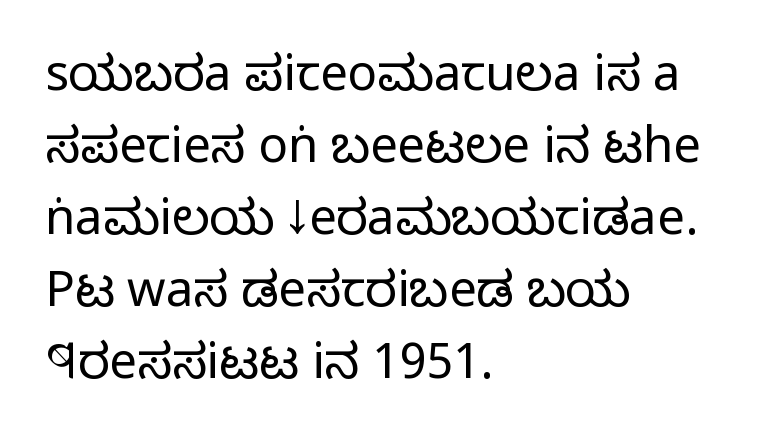
{"serif": "no", "italic": "no", "bold": "no", "weight": "regular", "width": "condensed", "stroke_contrast": "low", "x_height": "large", "monospaced": "no", "underline": "no", "align": "left", "line_spacing": "normal", "line_spacing_ratio": 1.47, "letter_spacing": "normal", "letter_spacing_em": 0.0, "glyph_px": 49}
